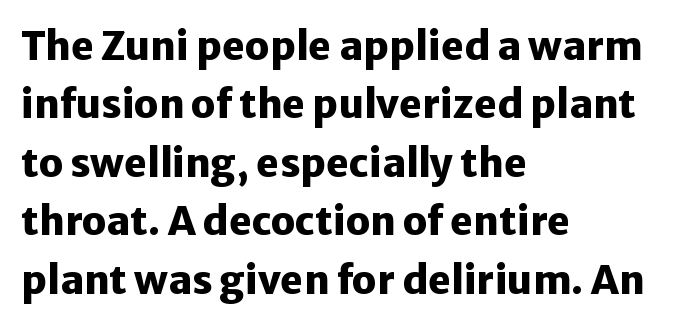
Type without underlining. Caption: bold face, heavy strokes. The letters sit at their default tracking, neither squeezed nor spread. Do the letters lean? They stand straight. Note the varied advance widths — an 'i' is clearly narrower than an 'm'.
